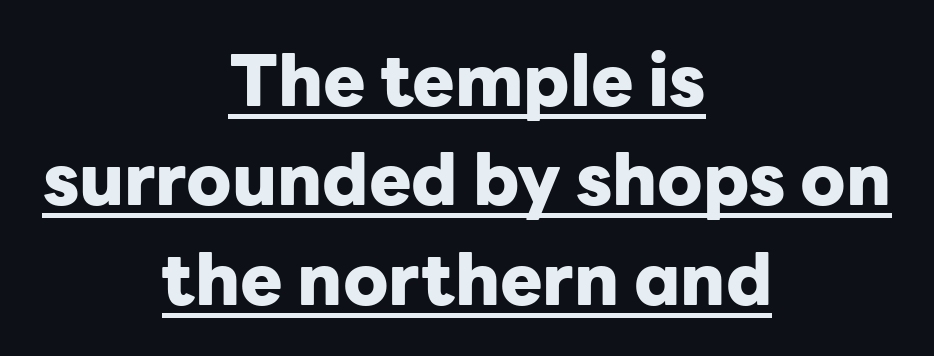
Q: Is the text bold? A: Yes.
Q: Is the text italic (slanted)? A: No, it is upright.
Q: Is the typeface a serif or a sans-serif typeface? A: Sans-serif.
Q: Is the text underlined? A: Yes.
Q: How is the paragraph aligned? A: Centered.
Q: Is the spacing between letters normal or unusually wide? A: Normal.
Q: Is the spacing between lines tight, normal or loose? A: Normal.
Q: Width (condensed, normal, or wide)? A: Normal.
Q: Stroke contrast? A: Low.
Q: x-height? A: Medium.
Q: Monospaced? A: No.
